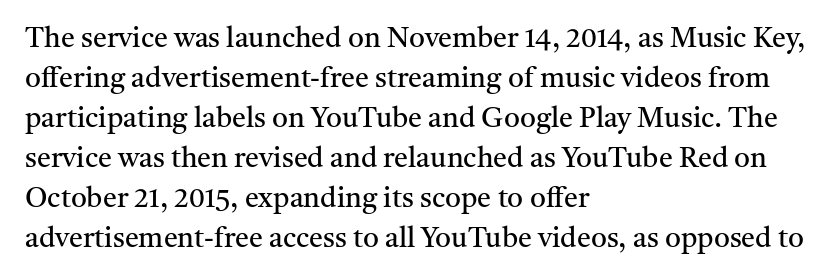
Do the characters align in a grid? No, the font is proportional. The letters stand upright; this is a roman face. The letterforms sit at book weight or below. The space between consecutive lines is moderate. The ragged edge is on the right, which tells us the setting is flush left. Does extra space separate the letters? No, they use regular spacing.
